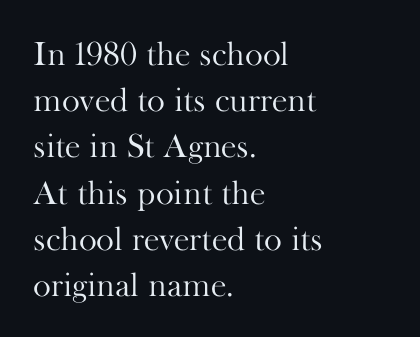
The type is set solid horizontally, with unmodified tracking. Each stroke keeps to a modest, everyday thickness or less. Font category for this specimen: serif. The vertical gap from one line to the next is medium. Lines of text with bare space underneath. Each line starts at the same left margin while the right side varies.
